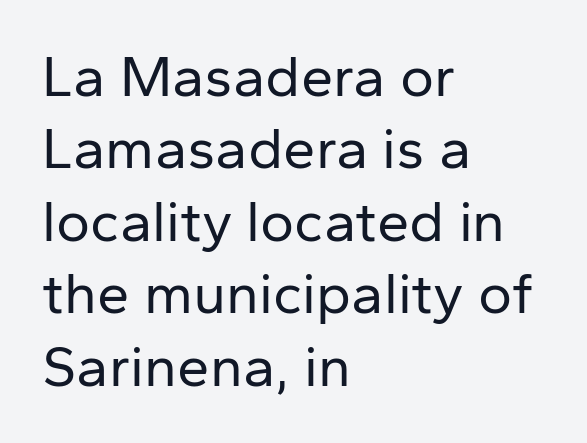
Is this a sans? Yes — the strokes have no serifs. Do the letters lean? They stand straight. Standard letterfit; no display-style spreading of the glyphs. Think of a printed novel: that variable character pitch is what you see here. The lines are quadded left.
